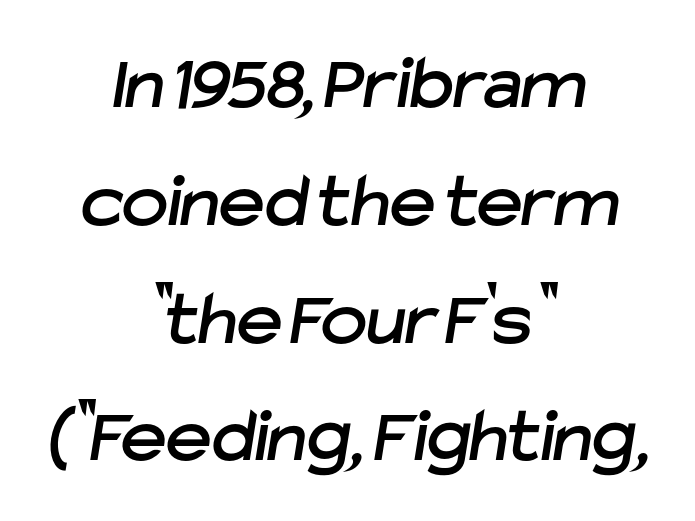
{"serif": "no", "width": "normal", "stroke_contrast": "low", "x_height": "medium", "monospaced": "no", "underline": "no", "align": "center", "line_spacing": "normal", "line_spacing_ratio": 1.51, "letter_spacing": "normal", "letter_spacing_em": 0.0, "glyph_px": 78}
